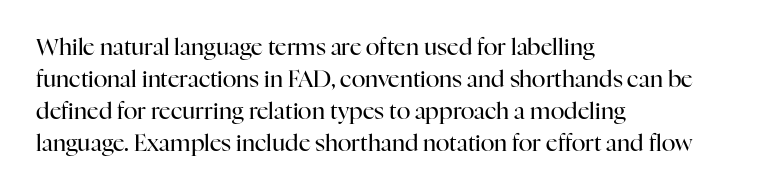
The image shows 23 px text type, upright; set left-aligned, normal line spacing (1.39x), normal letter spacing, not underlined.
